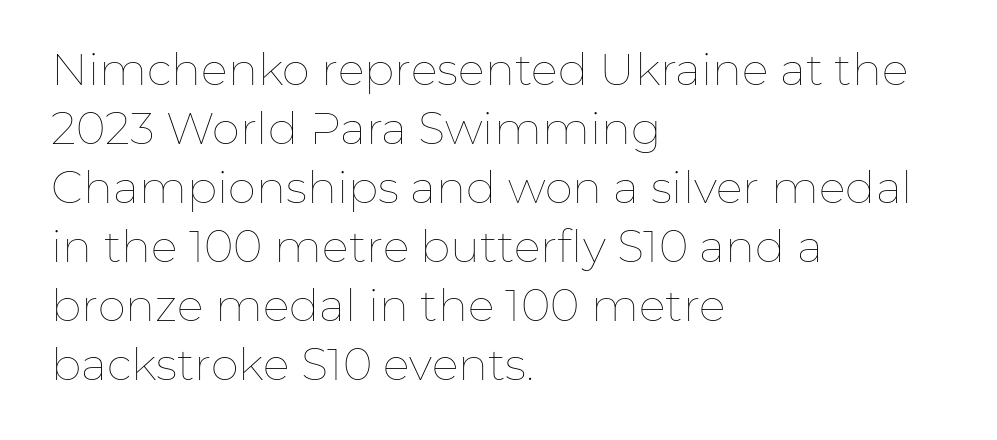
{"italic": "no", "bold": "no", "weight": "thin", "width": "normal", "stroke_contrast": "low", "x_height": "medium", "monospaced": "no", "underline": "no", "align": "left", "line_spacing": "normal", "line_spacing_ratio": 1.31, "letter_spacing": "normal", "letter_spacing_em": 0.0, "glyph_px": 45}
